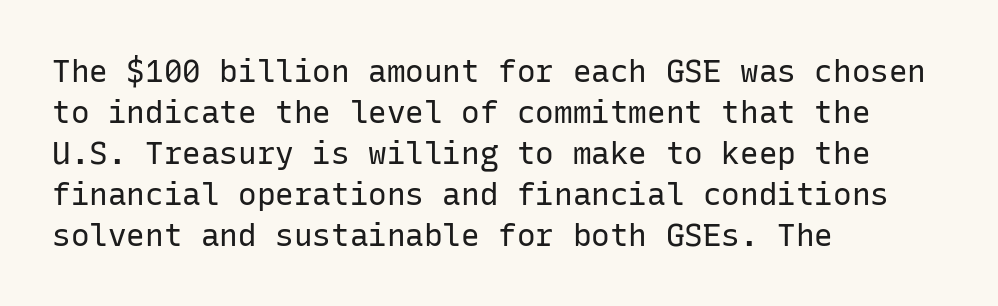
The image shows 31 px regular-weight sans-serif type, upright, monospaced; set left-aligned, normal line spacing (1.32x), normal letter spacing, not underlined; low stroke contrast and a medium x-height.
